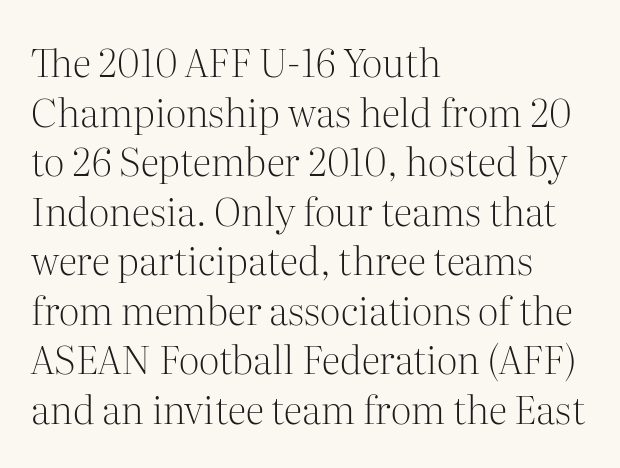
Q: Is the text bold? A: No.
Q: Is the text italic (slanted)? A: No, it is upright.
Q: Is the typeface a serif or a sans-serif typeface? A: Serif.
Q: Is the text underlined? A: No.
Q: How is the paragraph aligned? A: Left-aligned.
Q: Is the spacing between letters normal or unusually wide? A: Normal.
Q: Is the spacing between lines tight, normal or loose? A: Normal.
Q: Width (condensed, normal, or wide)? A: Normal.
Q: Stroke contrast? A: Medium.
Q: x-height? A: Medium.
Q: Monospaced? A: No.
